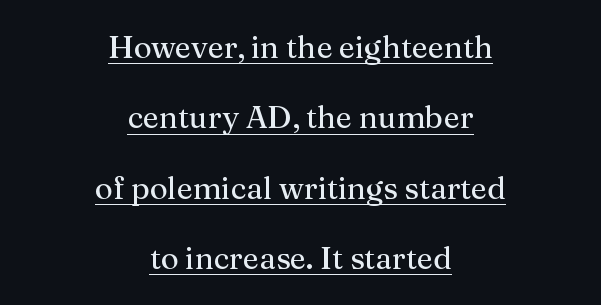
{"serif": "yes", "italic": "no", "bold": "no", "weight": "regular", "width": "normal", "stroke_contrast": "medium", "x_height": "medium", "monospaced": "no", "underline": "yes", "align": "center", "line_spacing": "loose", "line_spacing_ratio": 2.27, "letter_spacing": "normal", "letter_spacing_em": 0.0, "glyph_px": 31}
